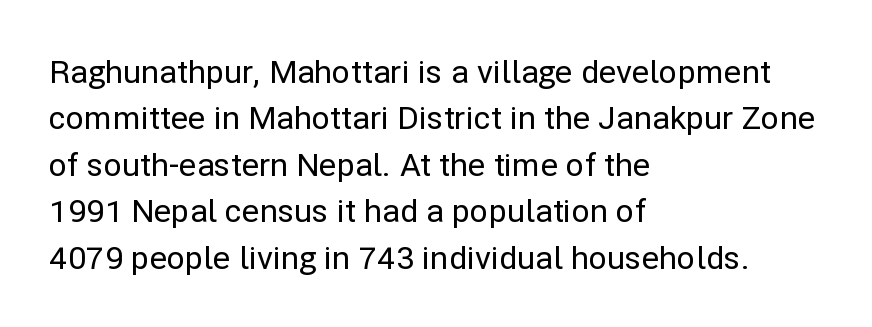
The image shows 32 px sans-serif type, upright; set left-aligned, normal line spacing (1.45x), normal letter spacing, not underlined; low stroke contrast and a medium x-height.
